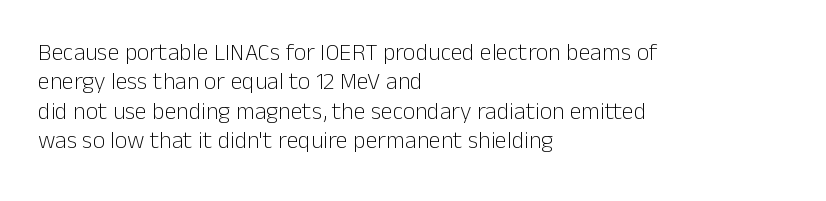
Q: Is the text bold? A: No.
Q: Is the text italic (slanted)? A: No, it is upright.
Q: Is the text underlined? A: No.
Q: How is the paragraph aligned? A: Left-aligned.
Q: Is the spacing between letters normal or unusually wide? A: Normal.
